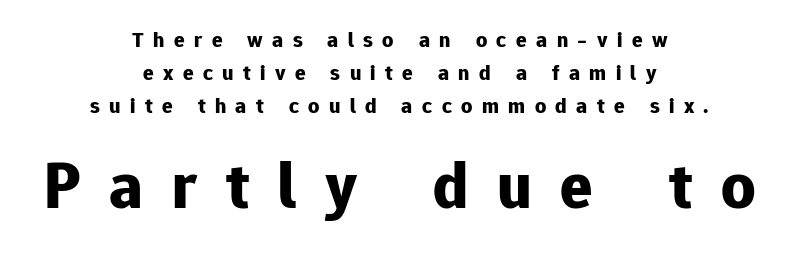
Rule under the text: the space is simply empty. Proportional: the letters do not fall into vertical columns. The horizontal fit of the characters is loose and conspicuously gappy. In CSS terms this would be text-align: center. In terms of leading, this rendering sits right in the middle. Rendered with straight, roman letterforms.
